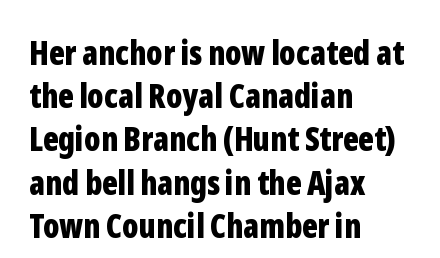
Q: Is the text bold? A: Yes.
Q: Is the text italic (slanted)? A: No, it is upright.
Q: Is the typeface a serif or a sans-serif typeface? A: Sans-serif.
Q: Is the text underlined? A: No.
Q: How is the paragraph aligned? A: Left-aligned.
Q: Is the spacing between letters normal or unusually wide? A: Normal.
Q: Is the spacing between lines tight, normal or loose? A: Normal.
Q: Width (condensed, normal, or wide)? A: Condensed.
Q: Stroke contrast? A: Low.
Q: x-height? A: Medium.
Q: Monospaced? A: No.
